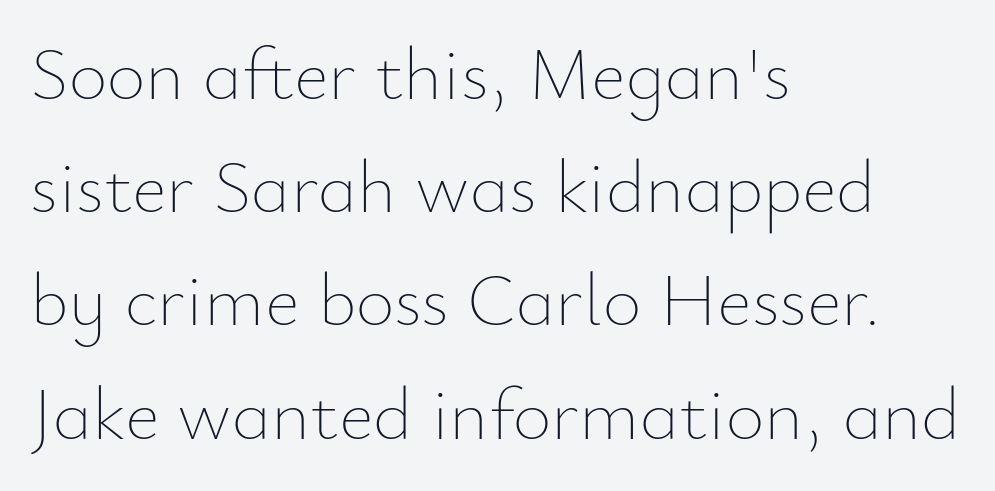
Q: Is the text bold? A: No.
Q: Is the text italic (slanted)? A: No, it is upright.
Q: Is the text underlined? A: No.
Q: How is the paragraph aligned? A: Left-aligned.
Q: Is the spacing between letters normal or unusually wide? A: Normal.
Q: Is the spacing between lines tight, normal or loose? A: Normal.
Q: Width (condensed, normal, or wide)? A: Normal.
Q: Stroke contrast? A: Low.
Q: x-height? A: Small.
Q: Monospaced? A: No.
